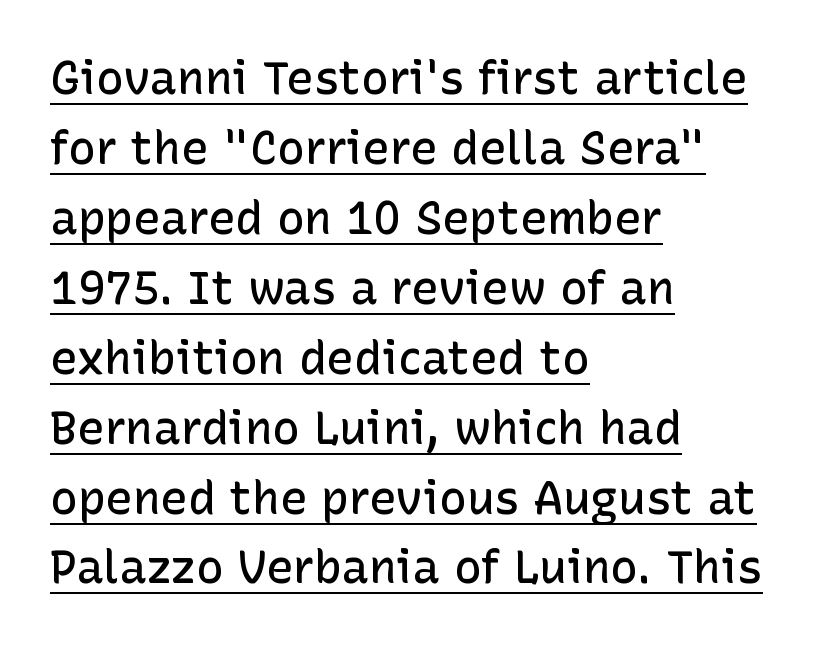
Nothing unusual about the tracking: characters are spaced as the font intends. The paragraph has a hard left edge and a soft right edge. The passage shown is typed in a proportional face where columns would drift. The specimen includes a rule beneath the text block's lines.
